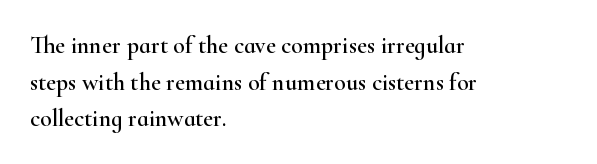
{"italic": "no", "underline": "no", "align": "left", "line_spacing": "normal", "line_spacing_ratio": 1.53, "letter_spacing": "normal", "letter_spacing_em": 0.0, "glyph_px": 24}
